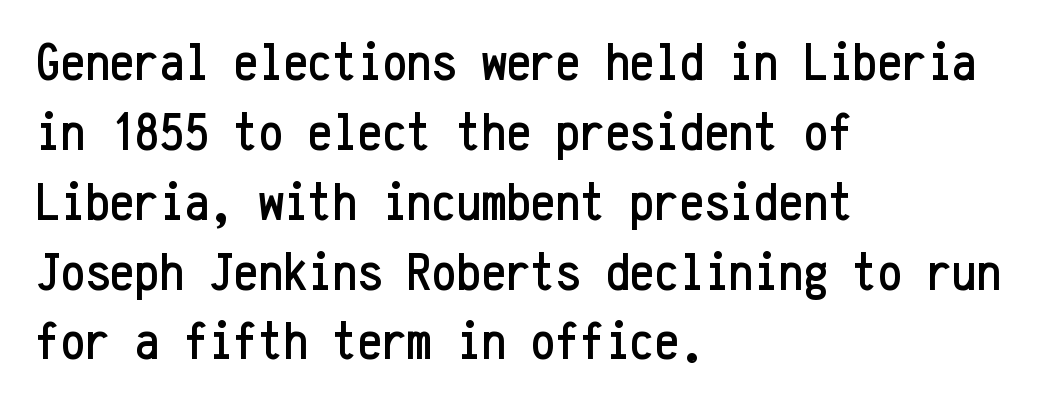
Q: Is the text italic (slanted)? A: No, it is upright.
Q: Is the typeface a serif or a sans-serif typeface? A: Sans-serif.
Q: Is the text underlined? A: No.
Q: How is the paragraph aligned? A: Left-aligned.
Q: Is the spacing between letters normal or unusually wide? A: Normal.
Q: Is the spacing between lines tight, normal or loose? A: Normal.
Q: Width (condensed, normal, or wide)? A: Condensed.
Q: Stroke contrast? A: Low.
Q: x-height? A: Medium.
Q: Monospaced? A: Yes.
